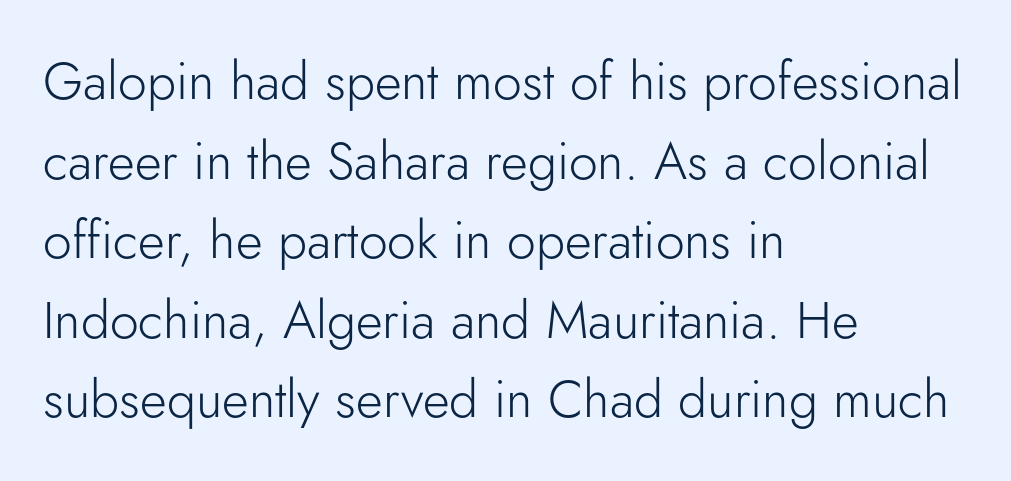
{"serif": "no", "italic": "no", "bold": "no", "weight": "light", "width": "normal", "stroke_contrast": "low", "x_height": "small", "monospaced": "no", "underline": "no", "align": "left", "line_spacing": "normal", "line_spacing_ratio": 1.53, "letter_spacing": "normal", "letter_spacing_em": 0.0, "glyph_px": 52}
